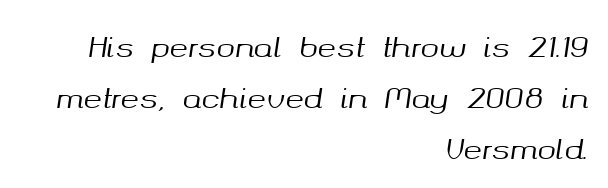
Q: Is the text italic (slanted)? A: Yes, it leans right by about 8 degrees.
Q: Is the text underlined? A: No.
Q: How is the paragraph aligned? A: Right-aligned.
Q: Is the spacing between letters normal or unusually wide? A: Normal.
Q: Width (condensed, normal, or wide)? A: Normal.
Q: Stroke contrast? A: Medium.
Q: x-height? A: Medium.
Q: Monospaced? A: No.
